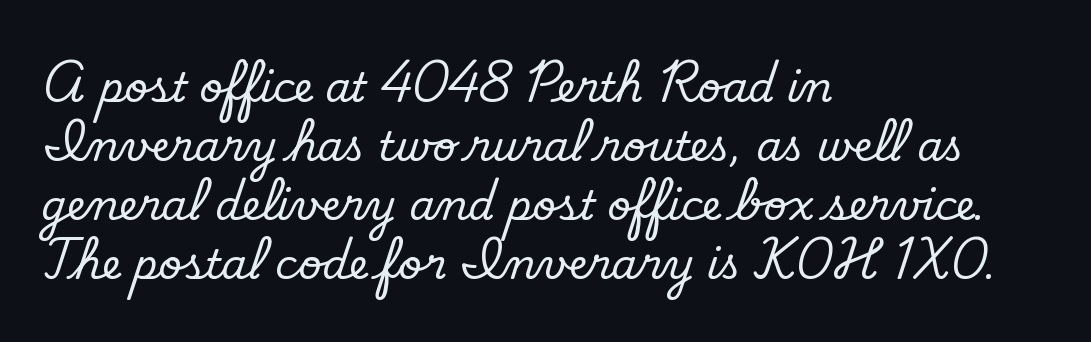
{"serif": "no", "bold": "no", "weight": "regular", "width": "normal", "stroke_contrast": "low", "x_height": "small", "monospaced": "no", "underline": "no", "align": "left", "line_spacing": "normal", "line_spacing_ratio": 1.44, "letter_spacing": "normal", "letter_spacing_em": 0.0, "glyph_px": 41}
